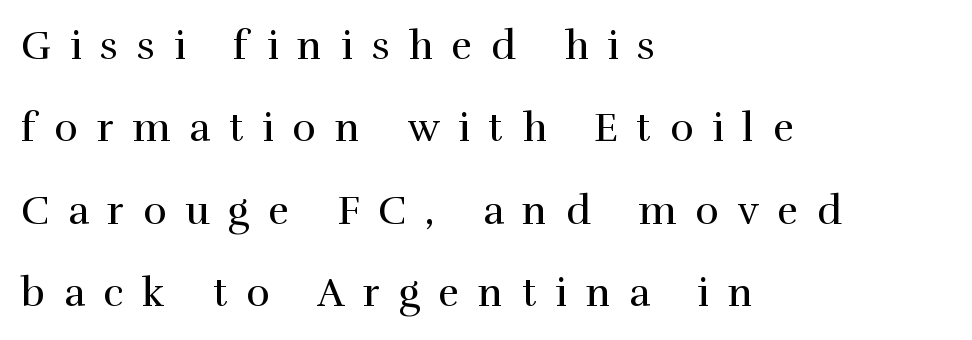
{"serif": "yes", "italic": "no", "bold": "no", "weight": "regular", "width": "normal", "stroke_contrast": "high", "x_height": "medium", "monospaced": "no", "underline": "no", "align": "left", "line_spacing": "loose", "line_spacing_ratio": 2.06, "letter_spacing": "wide", "letter_spacing_em": 0.47, "glyph_px": 40}
